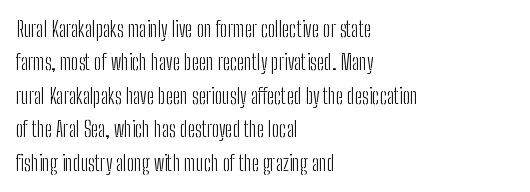
The image shows 21 px text type, upright; set left-aligned, normal line spacing (1.59x), normal letter spacing, not underlined.
